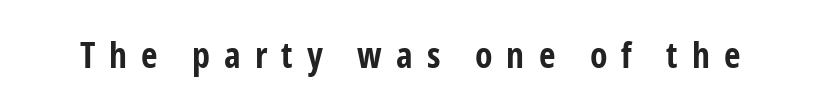
{"serif": "no", "italic": "no", "bold": "yes", "weight": "bold", "width": "condensed", "stroke_contrast": "low", "x_height": "medium", "monospaced": "no", "underline": "no", "letter_spacing": "wide", "letter_spacing_em": 0.39, "glyph_px": 36}
